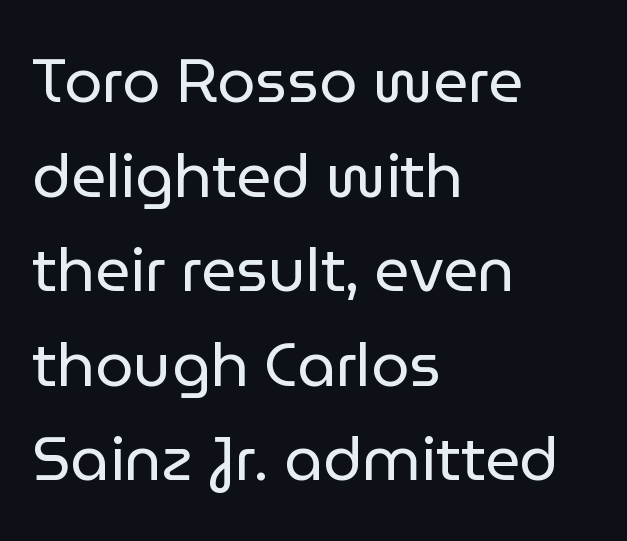
Q: Is the text bold? A: No.
Q: Is the text italic (slanted)? A: No, it is upright.
Q: Is the typeface a serif or a sans-serif typeface? A: Sans-serif.
Q: Is the text underlined? A: No.
Q: How is the paragraph aligned? A: Left-aligned.
Q: Is the spacing between letters normal or unusually wide? A: Normal.
Q: Is the spacing between lines tight, normal or loose? A: Normal.
Q: Width (condensed, normal, or wide)? A: Normal.
Q: Stroke contrast? A: Low.
Q: x-height? A: Medium.
Q: Monospaced? A: No.
